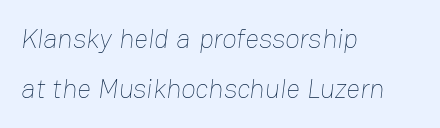
The image shows 27 px text type; set left-aligned, line spacing 1.87x, normal letter spacing, not underlined.
